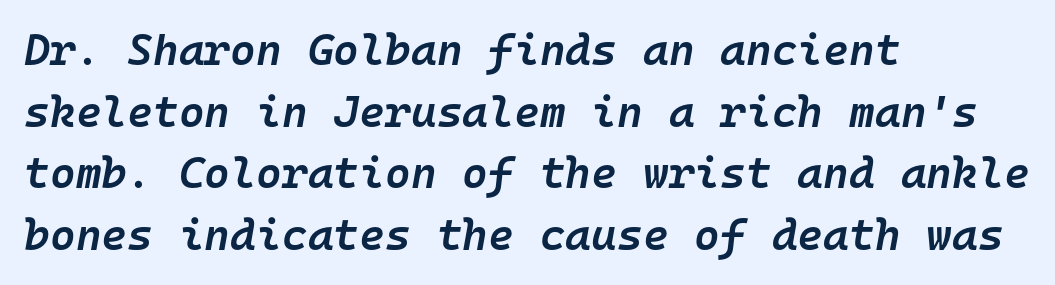
Q: Is the text bold? A: Semi-bold.
Q: Is the text italic (slanted)? A: Yes, it leans right by about 10 degrees.
Q: Is the text underlined? A: No.
Q: How is the paragraph aligned? A: Left-aligned.
Q: Is the spacing between letters normal or unusually wide? A: Normal.
Q: Is the spacing between lines tight, normal or loose? A: Normal.
Q: Width (condensed, normal, or wide)? A: Normal.
Q: Stroke contrast? A: Low.
Q: x-height? A: Medium.
Q: Monospaced? A: Yes.
